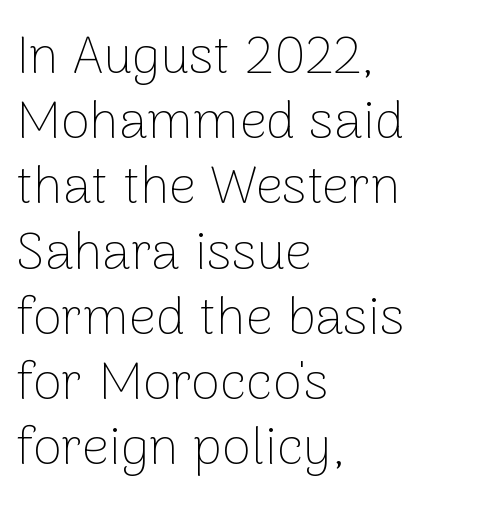
Q: Is the text bold? A: No.
Q: Is the text italic (slanted)? A: No, it is upright.
Q: Is the typeface a serif or a sans-serif typeface? A: Sans-serif.
Q: Is the text underlined? A: No.
Q: How is the paragraph aligned? A: Left-aligned.
Q: Is the spacing between letters normal or unusually wide? A: Normal.
Q: Width (condensed, normal, or wide)? A: Normal.
Q: Stroke contrast? A: Low.
Q: x-height? A: Medium.
Q: Monospaced? A: No.
